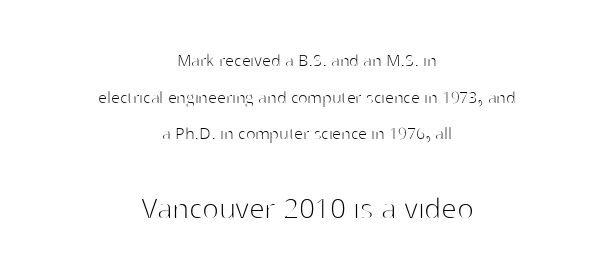
{"serif": "no", "italic": "no", "bold": "no", "weight": "thin", "width": "normal", "stroke_contrast": "high", "x_height": "medium", "monospaced": "no", "underline": "no", "align": "center", "line_spacing_ratio": 1.83, "letter_spacing": "normal", "letter_spacing_em": 0.0, "larger_block": "second", "size_ratio": 1.75, "glyph_px": 35}
